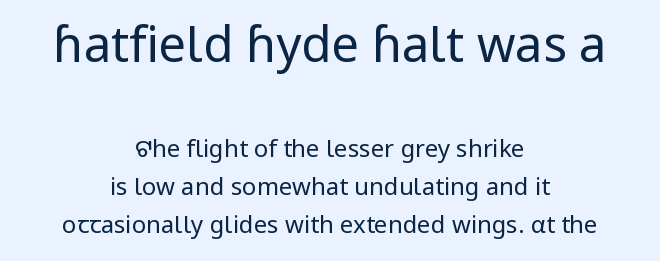
{"serif": "no", "italic": "no", "bold": "no", "weight": "regular", "width": "normal", "stroke_contrast": "low", "x_height": "medium", "monospaced": "no", "underline": "no", "align": "center", "line_spacing": "normal", "line_spacing_ratio": 1.59, "letter_spacing": "normal", "letter_spacing_em": 0.0, "larger_block": "first", "size_ratio": 2.04, "glyph_px": 49}
